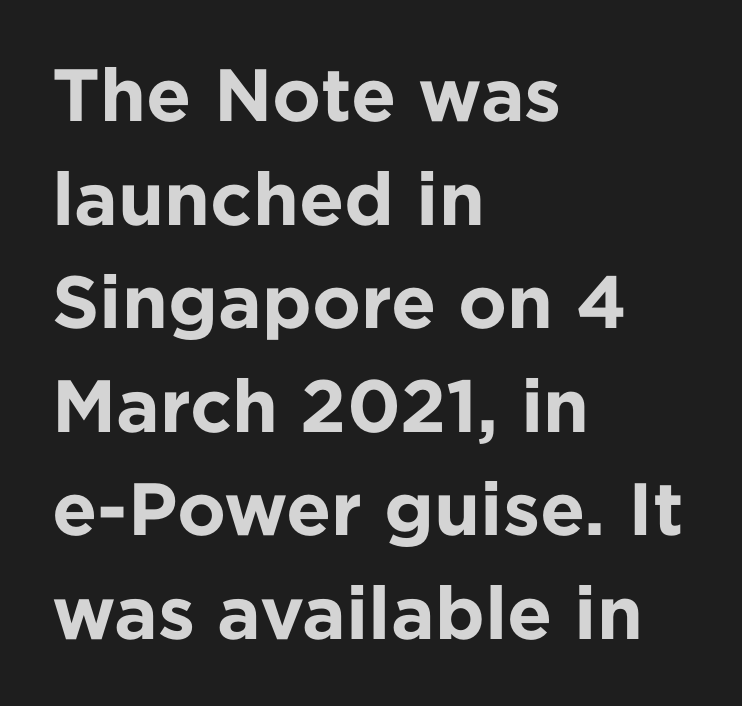
The image shows 74 px bold sans-serif type, upright; set left-aligned, normal line spacing (1.4x), normal letter spacing, not underlined; low stroke contrast and a medium x-height.
